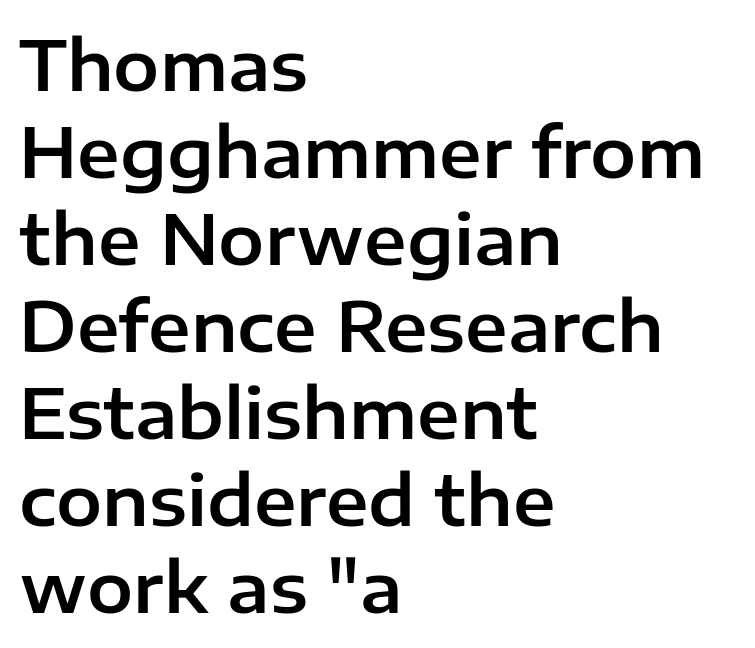
The image shows 69 px sans-serif type, upright; set left-aligned, normal line spacing (1.26x), normal letter spacing, not underlined; low stroke contrast and a medium x-height.
